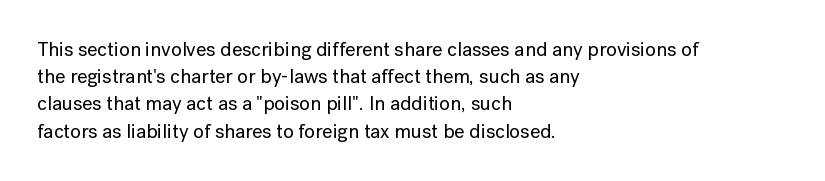
The image shows 20 px text type, upright; set left-aligned, normal line spacing (1.36x), normal letter spacing, not underlined.
